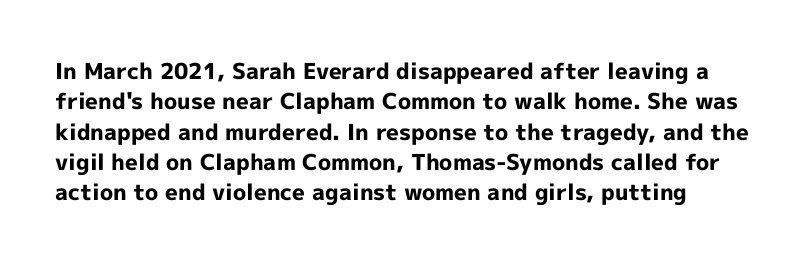
Q: Is the text bold? A: Yes.
Q: Is the text italic (slanted)? A: No, it is upright.
Q: Is the text underlined? A: No.
Q: Is the spacing between letters normal or unusually wide? A: Normal.
Q: Is the spacing between lines tight, normal or loose? A: Normal.
